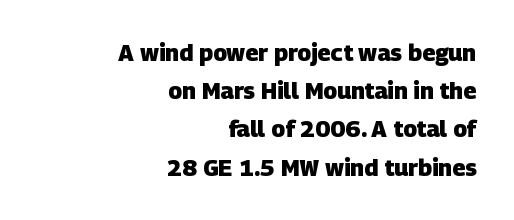
Q: Is the text bold? A: Yes.
Q: Is the text underlined? A: No.
Q: How is the paragraph aligned? A: Right-aligned.
Q: Is the spacing between letters normal or unusually wide? A: Normal.
Q: Is the spacing between lines tight, normal or loose? A: Normal.
